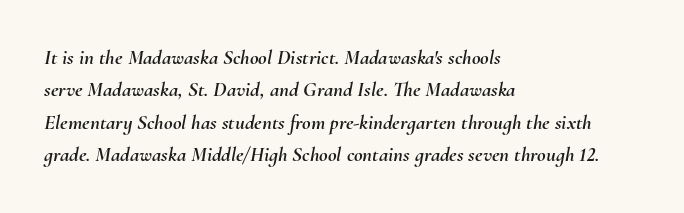
{"italic": "yes", "lean": "right", "slant_degrees": 10, "underline": "no", "align": "left", "line_spacing": "normal", "line_spacing_ratio": 1.54, "letter_spacing": "normal", "letter_spacing_em": 0.0, "glyph_px": 21}
